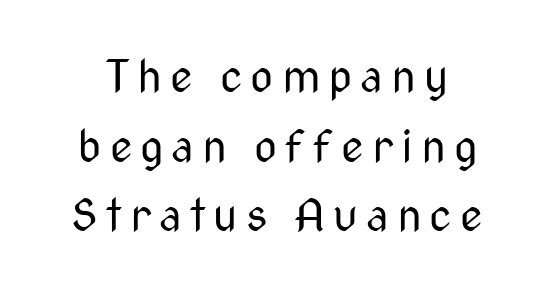
The image shows 45 px regular-weight, condensed sans-serif type, upright; set normal line spacing (1.55x), not underlined; medium stroke contrast and a medium x-height.
